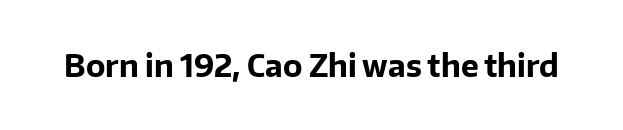
{"serif": "no", "italic": "no", "bold": "yes", "weight": "bold", "width": "normal", "stroke_contrast": "low", "x_height": "medium", "monospaced": "no", "underline": "no", "letter_spacing": "normal", "letter_spacing_em": 0.0, "glyph_px": 30}
